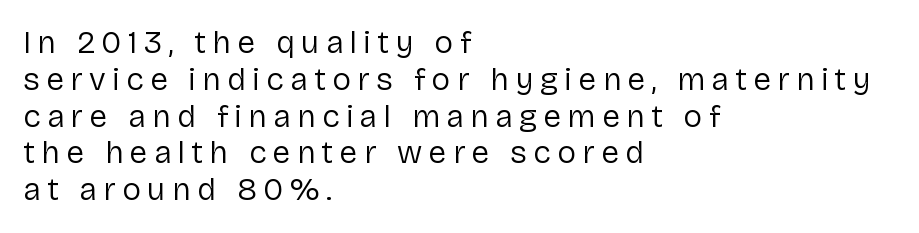
{"serif": "no", "italic": "no", "bold": "no", "weight": "regular", "width": "normal", "stroke_contrast": "low", "x_height": "medium", "monospaced": "no", "underline": "no", "align": "left", "line_spacing": "tight", "line_spacing_ratio": 1.15, "letter_spacing": "wide", "letter_spacing_em": 0.2, "glyph_px": 32}
